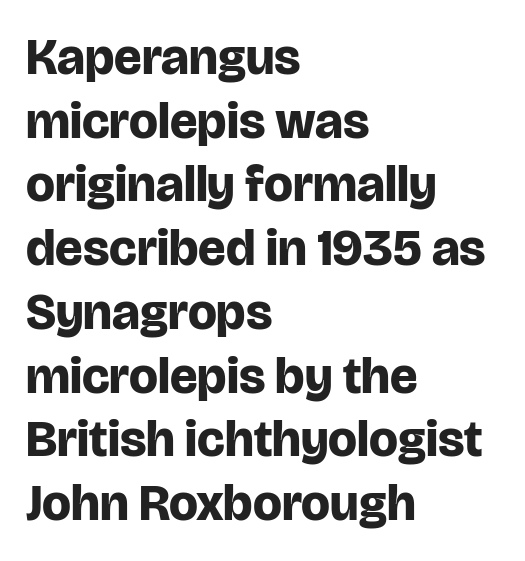
Proportional: the letters do not fall into vertical columns. Quick note: underline off. This sample keeps an unexceptional amount of space between lines. Reading down the block, your eye returns to a fixed left position each line. Grotesque or geometric, the face here clearly has no serifs. This is the regular roman posture of the typeface.
